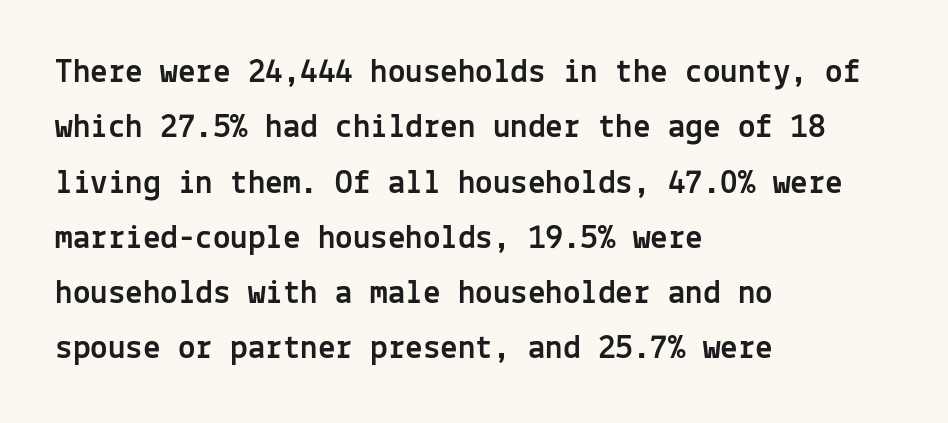
The image shows 35 px sans-serif type, upright, monospaced; set left-aligned, normal line spacing (1.58x), normal letter spacing, not underlined; a medium x-height.
